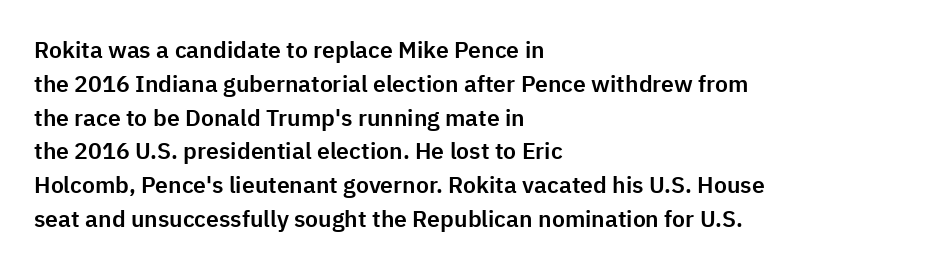
Left-aligned paragraph, ragged on the right. Compared with typical body copy, the letter spacing here is the same. A roman cut, with each character standing at attention. Baseline-to-baseline distance is the conventional proportion of letter height. The string is rendered with underlining switched off.
